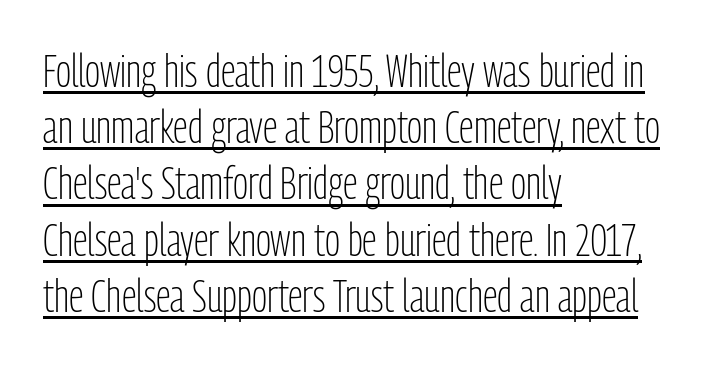
The face looks like a standard text weight, possibly lighter. Vertically, the passage feels balanced, rows spaced as you'd expect. Posture: upright roman. Glance below the letters and you will spot a drawn line.
